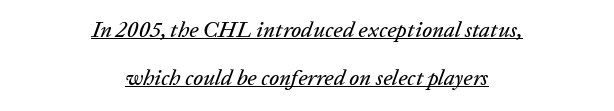
Q: Is the text italic (slanted)? A: Yes, it leans right by about 20 degrees.
Q: Is the text underlined? A: Yes.
Q: How is the paragraph aligned? A: Centered.
Q: Is the spacing between letters normal or unusually wide? A: Normal.
Q: Is the spacing between lines tight, normal or loose? A: Loose.
